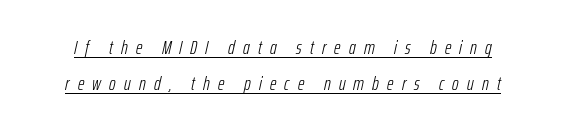
Every word sits above its own underline. There is plenty of visible air inserted between adjacent glyphs. Stroke thickness stays within the range of a standard reading face or lighter. The typography opts for an oblique posture over an upright one.
